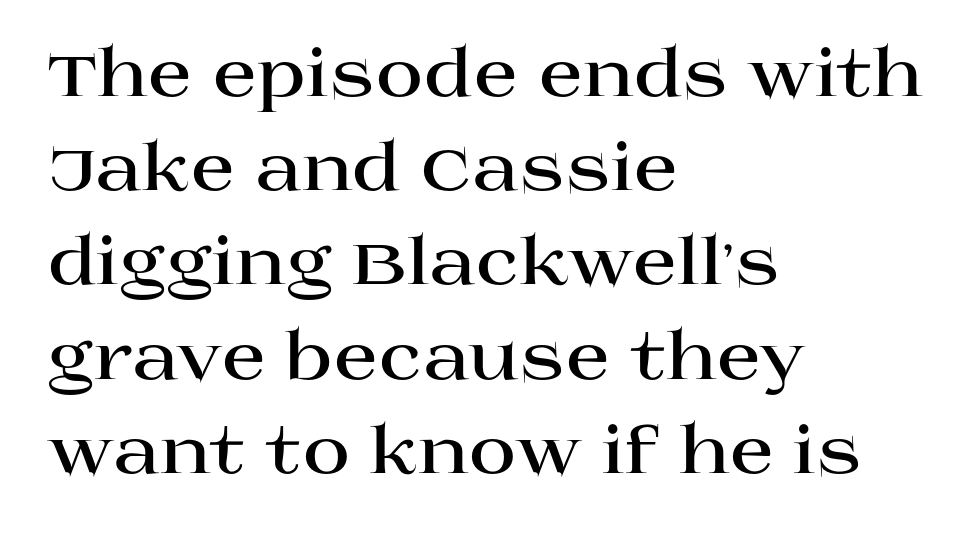
The letters advance in unequal steps, a hallmark of proportional type. Where is the straight margin? On the left. Observe the serifs anchoring each vertical stroke in this sample. The designer left line spacing at the default. As a designer I'd log this as weight 700, bold.
